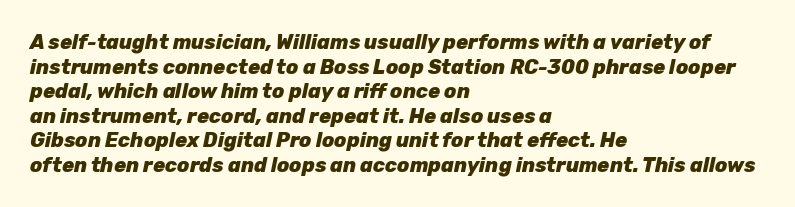
{"italic": "yes", "lean": "right", "slant_degrees": 12, "bold": "yes", "underline": "no", "align": "left", "line_spacing_ratio": 1.23, "letter_spacing": "normal", "letter_spacing_em": 0.0, "glyph_px": 20}
